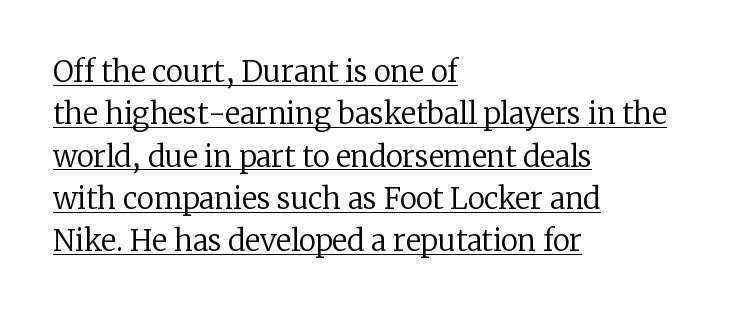
The image shows 29 px regular-weight serif type, upright; set left-aligned, normal line spacing (1.46x), normal letter spacing, underlined; low stroke contrast and a medium x-height.
